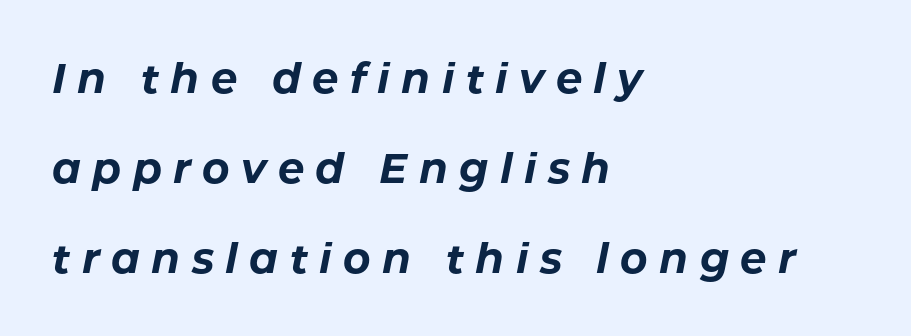
The type is letterspaced generously, with wide tracking. A typesetter would call this leading open, well beyond the default. Only glyphs here, with clear space below each row. Posture: slanted. Pretty heavy lettering here — definitely bold. Proportional: the letters do not fall into vertical columns.
